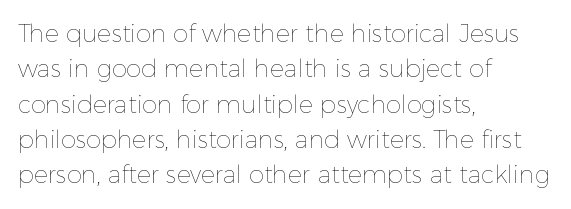
{"italic": "no", "bold": "no", "underline": "no", "align": "left", "line_spacing": "normal", "line_spacing_ratio": 1.47, "letter_spacing": "normal", "letter_spacing_em": 0.0, "glyph_px": 24}
